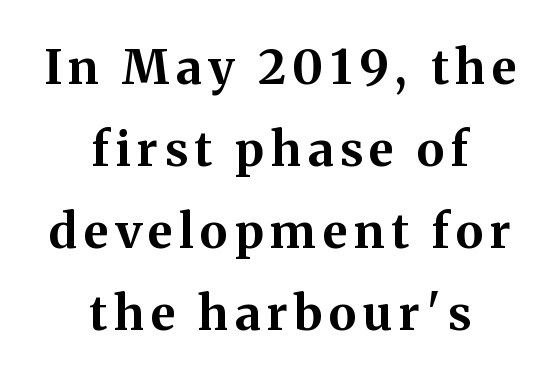
In terms of weight, the rendering is a true, heavy bold. Unlike italic type, these characters show no tilt at all. Old-style or modern, the face here clearly has serifs. Neither beginnings nor endings align; midpoints do. The baseline area is clear.
